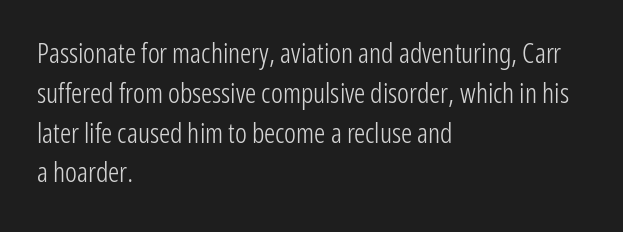
The image shows 28 px light, condensed sans-serif type, upright; set left-aligned, normal line spacing (1.42x), normal letter spacing, not underlined; low stroke contrast and a medium x-height.
